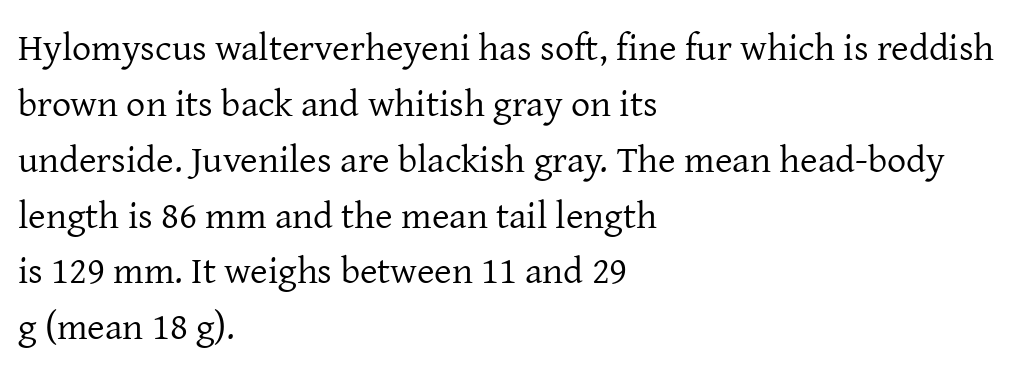
The image shows 38 px regular-weight serif type, upright; set left-aligned, normal line spacing (1.47x), normal letter spacing, not underlined; low stroke contrast and a medium x-height.
